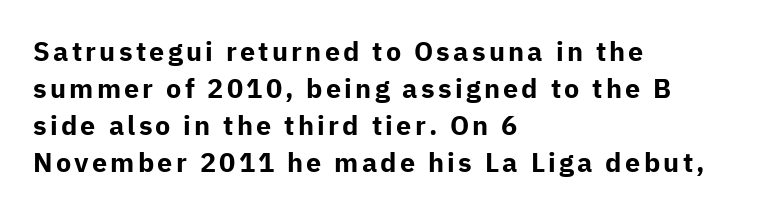
Q: Is the text bold? A: Yes.
Q: Is the text italic (slanted)? A: No, it is upright.
Q: Is the text underlined? A: No.
Q: How is the paragraph aligned? A: Left-aligned.
Q: Is the spacing between lines tight, normal or loose? A: Normal.
